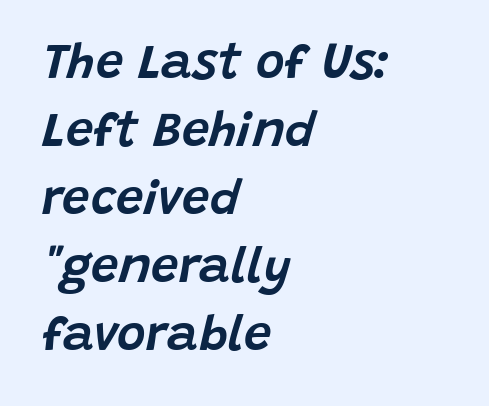
{"italic": "yes", "lean": "right", "slant_degrees": 15, "width": "normal", "stroke_contrast": "low", "x_height": "large", "monospaced": "no", "underline": "no", "align": "left", "line_spacing": "normal", "line_spacing_ratio": 1.39, "letter_spacing": "normal", "letter_spacing_em": 0.0, "glyph_px": 49}
